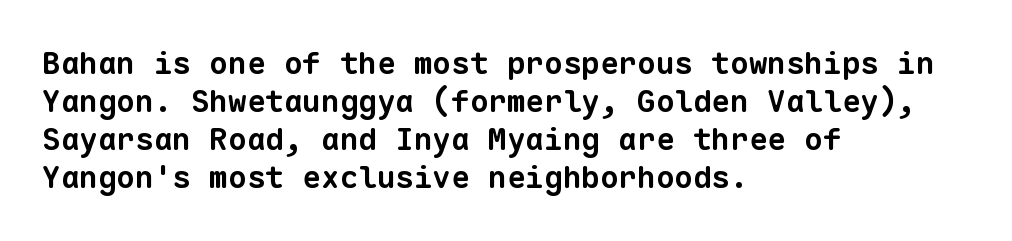
Q: Is the text bold? A: Yes.
Q: Is the typeface a serif or a sans-serif typeface? A: Sans-serif.
Q: Is the text underlined? A: No.
Q: How is the paragraph aligned? A: Left-aligned.
Q: Is the spacing between letters normal or unusually wide? A: Normal.
Q: Width (condensed, normal, or wide)? A: Normal.
Q: Stroke contrast? A: Low.
Q: x-height? A: Medium.
Q: Monospaced? A: Yes.
